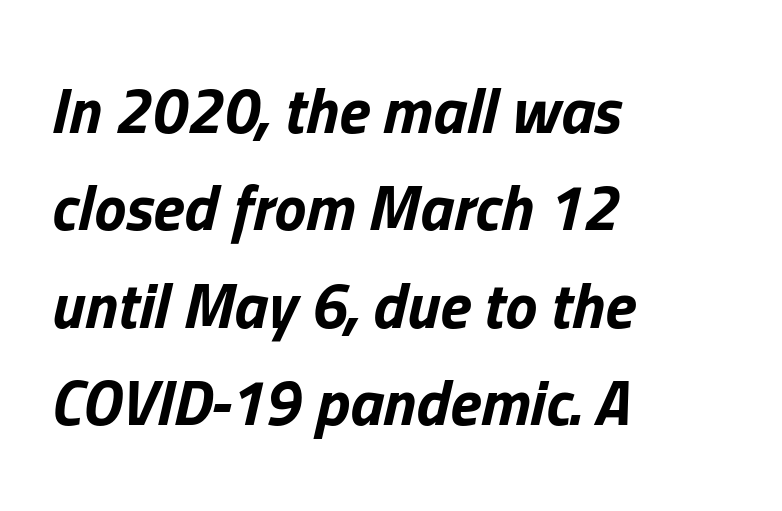
{"italic": "yes", "lean": "right", "slant_degrees": 13, "bold": "yes", "weight": "bold", "width": "normal", "stroke_contrast": "low", "x_height": "medium", "monospaced": "no", "underline": "no", "align": "left", "line_spacing": "normal", "line_spacing_ratio": 1.52, "letter_spacing": "normal", "letter_spacing_em": 0.0, "glyph_px": 64}
